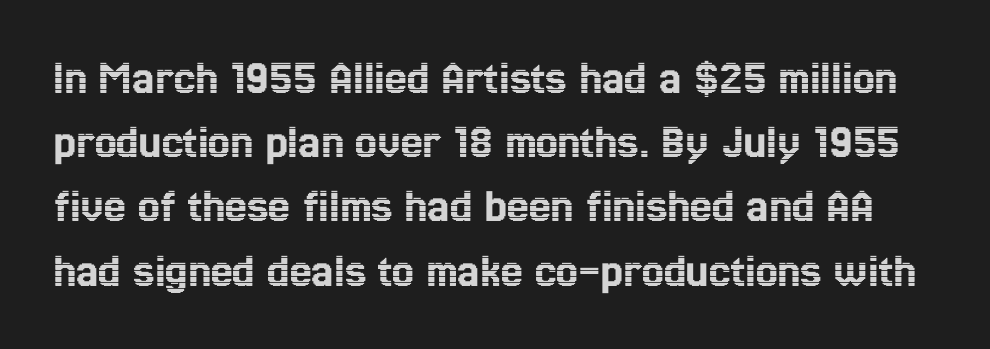
The image shows 49 px condensed type, upright; set normal line spacing (1.31x), normal letter spacing, not underlined; a medium x-height.
